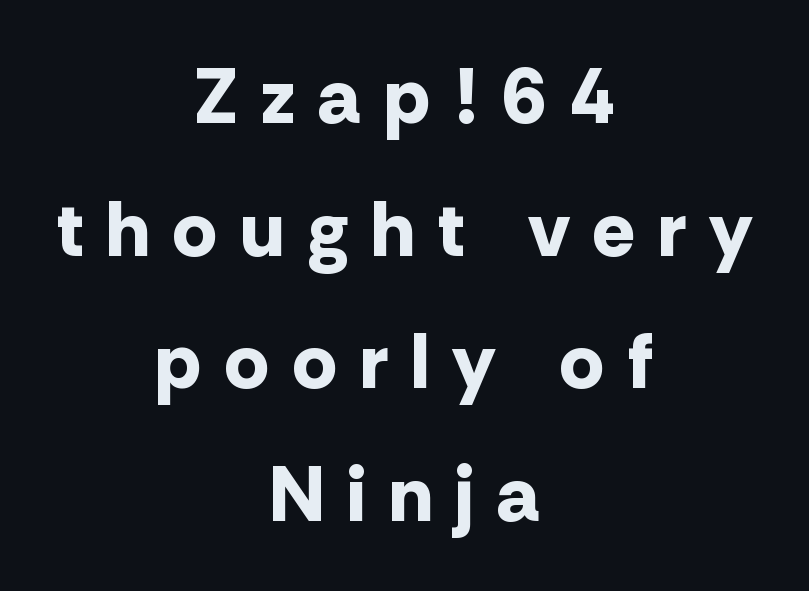
The image shows 78 px bold sans-serif type, upright; set centered, normal line spacing (1.7x), unusually wide letter spacing (+0.31 em), not underlined; low stroke contrast and a medium x-height.
